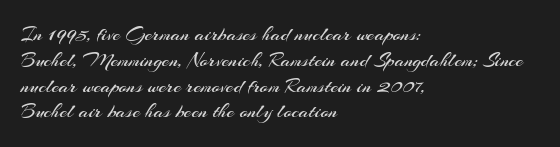
{"bold": "no", "underline": "no", "align": "left", "line_spacing_ratio": 1.23, "letter_spacing": "normal", "letter_spacing_em": 0.0, "glyph_px": 21}
